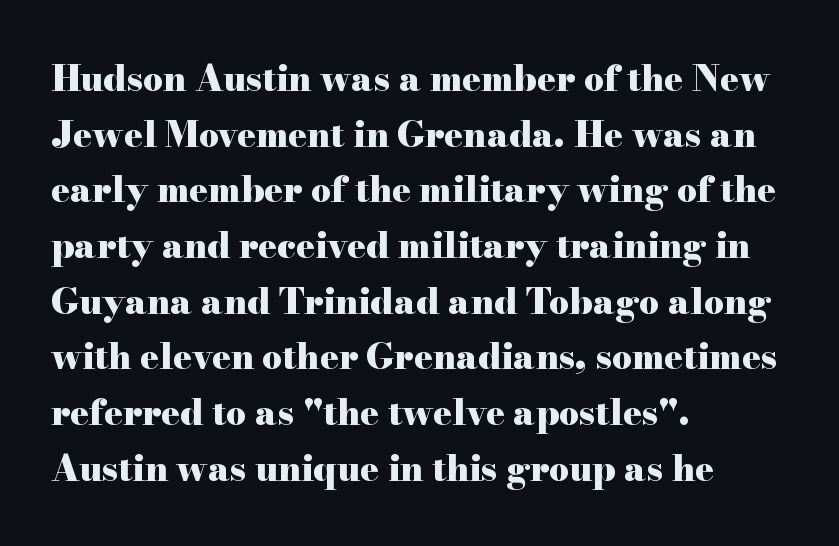
The image shows 35 px heavy, wide serif type, upright; set left-aligned, normal line spacing (1.59x), normal letter spacing, not underlined; high stroke contrast and a small x-height.
